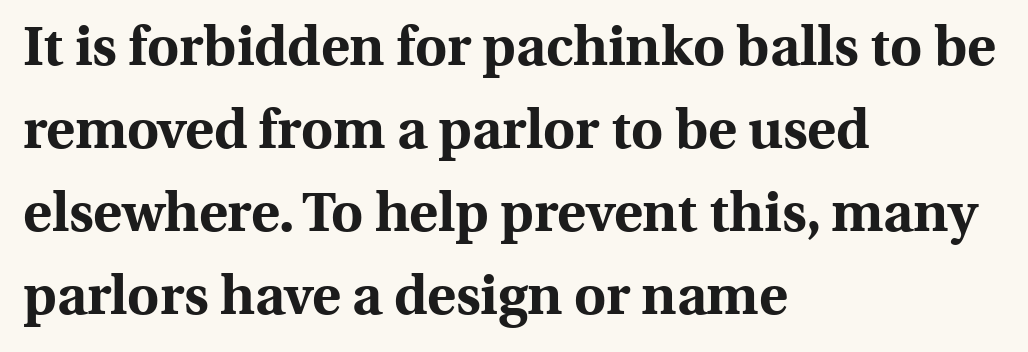
The image shows 55 px bold serif type, upright; set left-aligned, normal line spacing (1.51x), normal letter spacing, not underlined; a medium x-height.
